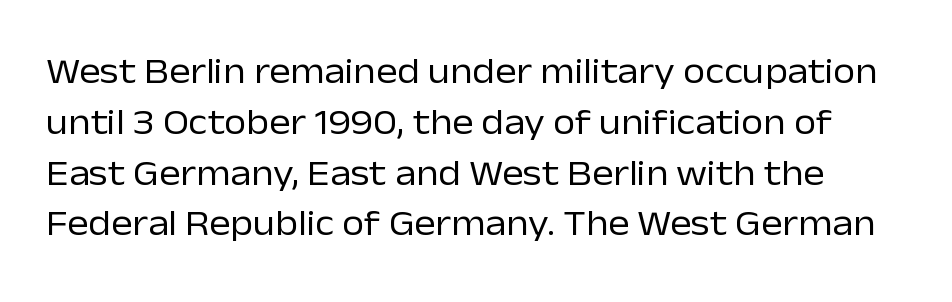
{"serif": "no", "italic": "no", "bold": "no", "weight": "regular", "width": "normal", "stroke_contrast": "low", "x_height": "medium", "monospaced": "no", "underline": "no", "line_spacing": "normal", "line_spacing_ratio": 1.41, "letter_spacing": "normal", "letter_spacing_em": 0.0, "glyph_px": 36}
